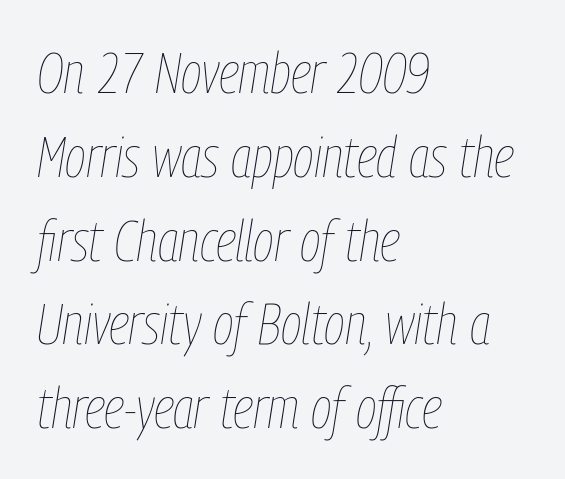
The image shows 57 px thin, condensed type, italic (leaning right); set left-aligned, normal line spacing (1.47x), normal letter spacing, not underlined; low stroke contrast and a medium x-height.
